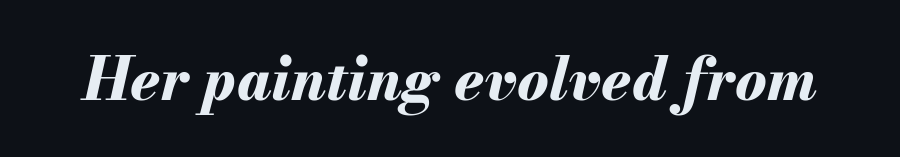
Q: Is the text bold? A: Yes.
Q: Is the text italic (slanted)? A: Yes, it leans right by about 13 degrees.
Q: Is the text underlined? A: No.
Q: Is the spacing between letters normal or unusually wide? A: Normal.
Q: Width (condensed, normal, or wide)? A: Normal.
Q: Stroke contrast? A: Medium.
Q: x-height? A: Small.
Q: Monospaced? A: No.
